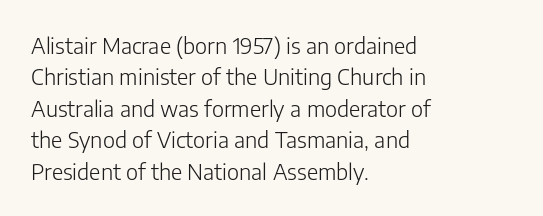
Q: Is the text bold? A: No.
Q: Is the text italic (slanted)? A: No, it is upright.
Q: Is the text underlined? A: No.
Q: How is the paragraph aligned? A: Left-aligned.
Q: Is the spacing between letters normal or unusually wide? A: Normal.
Q: Is the spacing between lines tight, normal or loose? A: Normal.
